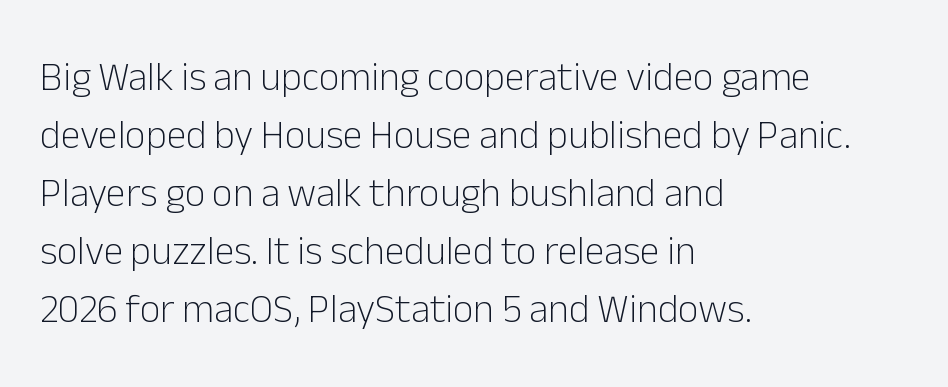
The image shows 40 px light sans-serif type, upright; set left-aligned, normal line spacing (1.45x), normal letter spacing, not underlined; low stroke contrast and a medium x-height.
